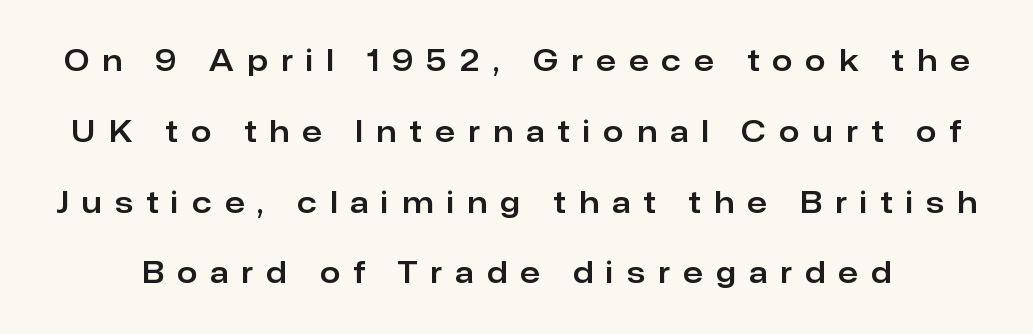
You could fit nearly another row in the gap between these rows. What kind of face is this? One without serifs — a sans. Lines of text with bare space underneath. The lettering holds an erect, upright posture throughout. Is this a fixed-width face? No — the glyphs have proportional, varying widths.
